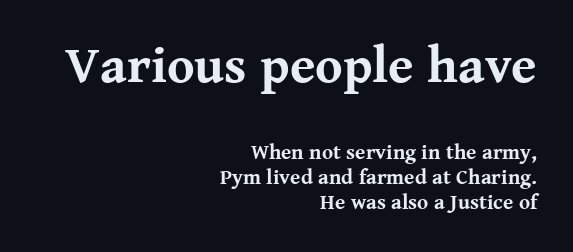
Caption: multi-line text, flush right, ragged left. Note the varied advance widths — an 'i' is clearly narrower than an 'm'. Look at the glyph heights: the upper group is clearly the bigger setting. Descenders are the only things crossing below the line. Typographic density is high because the face is bold.
